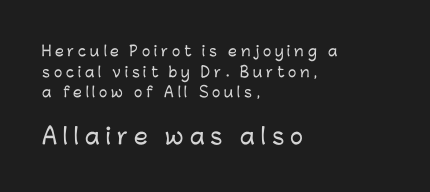
The image shows 22 px text type, upright; set left-aligned, normal line spacing (1.48x), unusually wide letter spacing (+0.27 em), not underlined; the second (bottom) block is 1.57x larger.
